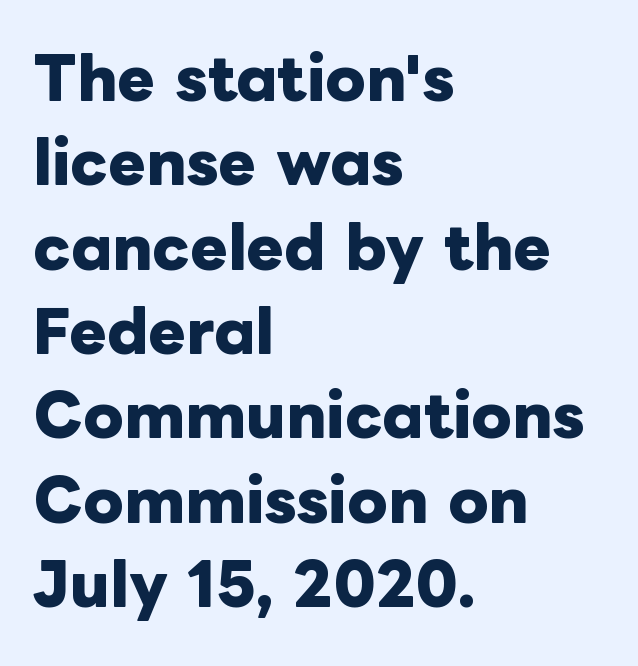
{"italic": "no", "bold": "yes", "weight": "heavy", "width": "normal", "stroke_contrast": "low", "x_height": "medium", "monospaced": "no", "underline": "no", "align": "left", "line_spacing": "normal", "line_spacing_ratio": 1.48, "letter_spacing": "normal", "letter_spacing_em": 0.0, "glyph_px": 57}
